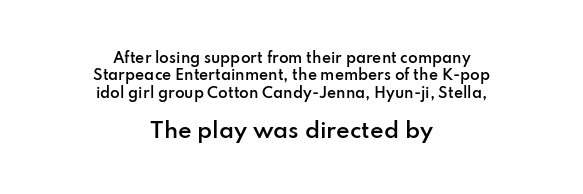
The image shows 21 px text type, upright; set centered, line spacing 1.24x, normal letter spacing, not underlined; the second (bottom) block is 1.5x larger.
